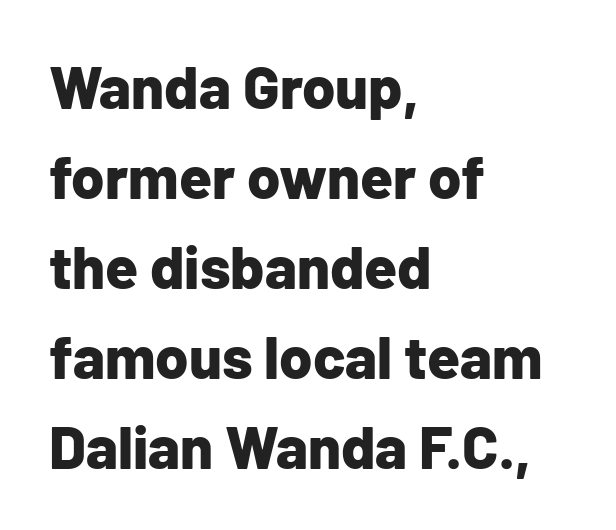
The baseline area is clear. Does the weight exceed regular? Yes, all the way to bold. No extra tracking has been applied to these lines. Is this a fixed-width face? No — the glyphs have proportional, varying widths.
